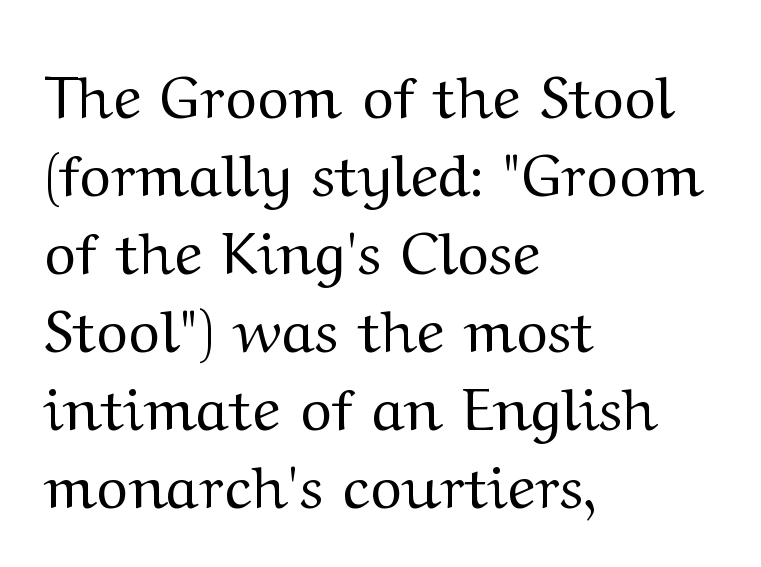
{"serif": "yes", "italic": "no", "bold": "no", "weight": "regular", "width": "wide", "stroke_contrast": "medium", "x_height": "medium", "monospaced": "no", "underline": "no", "align": "left", "line_spacing": "normal", "line_spacing_ratio": 1.3, "letter_spacing": "normal", "letter_spacing_em": 0.0, "glyph_px": 60}
